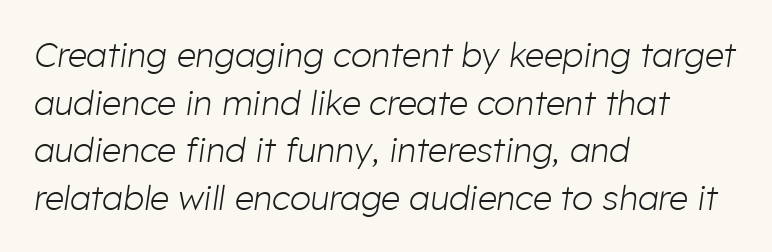
In terms of letterspacing, this is plain default setting. Italic: yes, the glyphs are oblique. Layout note: lines flush left. The space beneath each line is pristine and unruled. Stems here are at most as thick as an everyday book face. The block of text has a typical density, with ordinary space between rows.
